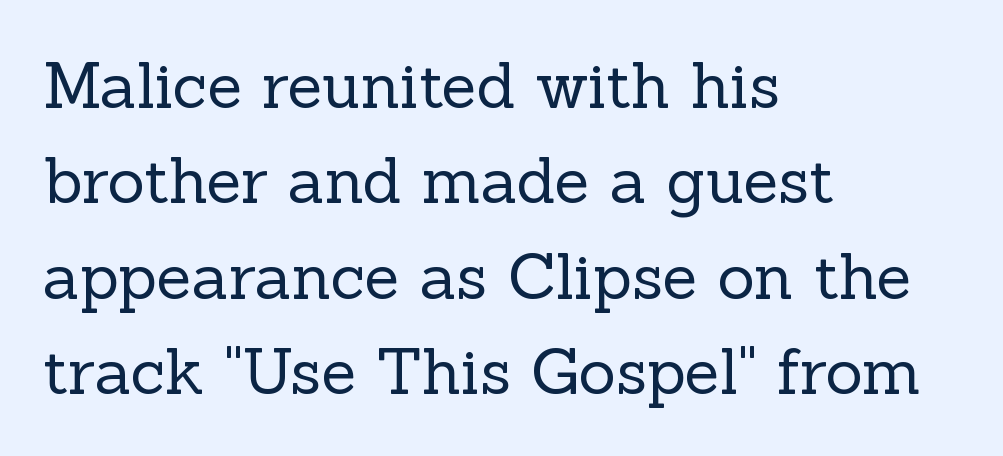
The image shows 64 px regular-weight serif type, upright; set left-aligned, normal line spacing (1.49x), normal letter spacing, not underlined; a medium x-height.
